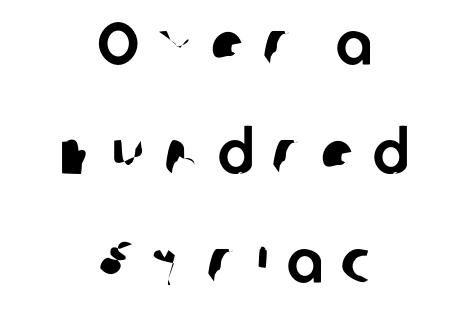
{"serif": "no", "width": "normal", "stroke_contrast": "low", "x_height": "medium", "monospaced": "no", "underline": "no", "align": "center", "line_spacing_ratio": 1.79, "letter_spacing": "wide", "letter_spacing_em": 0.3, "glyph_px": 61}
